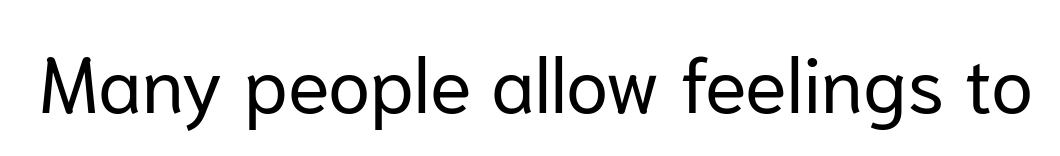
The typeface has the unassuming heft of standard copy or less. In terms of posture, this sample is upright. Students, note that the glyphs here touch the page at normal intervals. A clean baseline with only descenders dipping below it.
